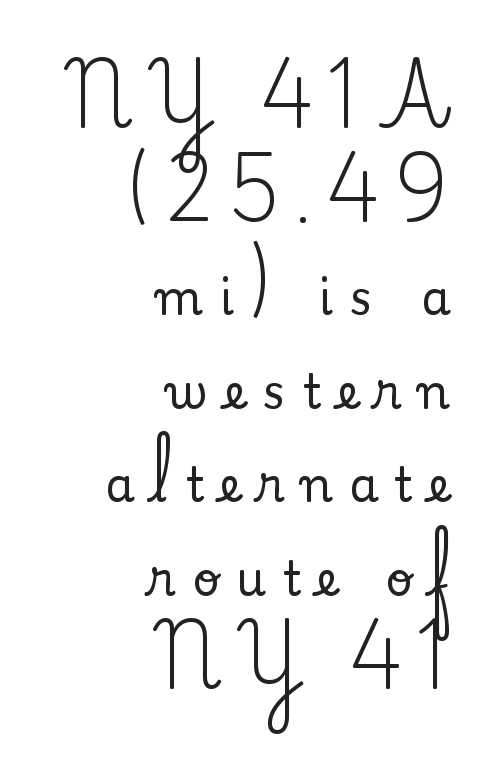
{"serif": "yes", "italic": "no", "width": "normal", "stroke_contrast": "medium", "x_height": "small", "monospaced": "no", "underline": "no", "align": "right", "line_spacing": "loose", "line_spacing_ratio": 1.99, "letter_spacing": "wide", "letter_spacing_em": 0.35, "glyph_px": 47}
